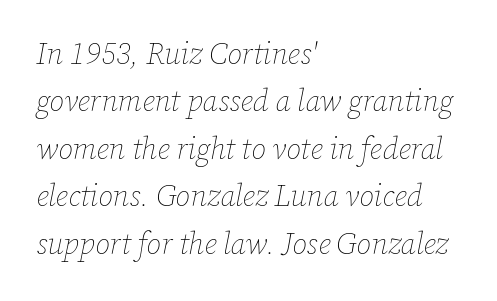
{"italic": "yes", "lean": "right", "slant_degrees": 12, "bold": "no", "weight": "thin", "width": "normal", "stroke_contrast": "low", "x_height": "medium", "monospaced": "no", "underline": "no", "align": "left", "line_spacing": "normal", "line_spacing_ratio": 1.58, "letter_spacing": "normal", "letter_spacing_em": 0.0, "glyph_px": 30}
